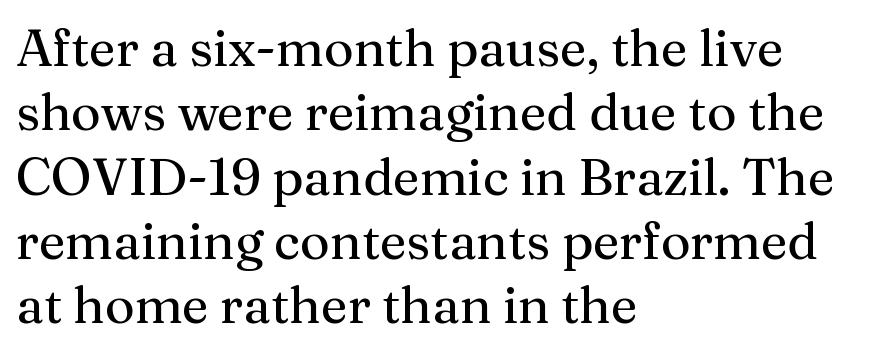
{"serif": "yes", "italic": "no", "width": "normal", "stroke_contrast": "medium", "x_height": "medium", "monospaced": "no", "underline": "no", "align": "left", "line_spacing": "normal", "line_spacing_ratio": 1.26, "letter_spacing": "normal", "letter_spacing_em": 0.0, "glyph_px": 51}
